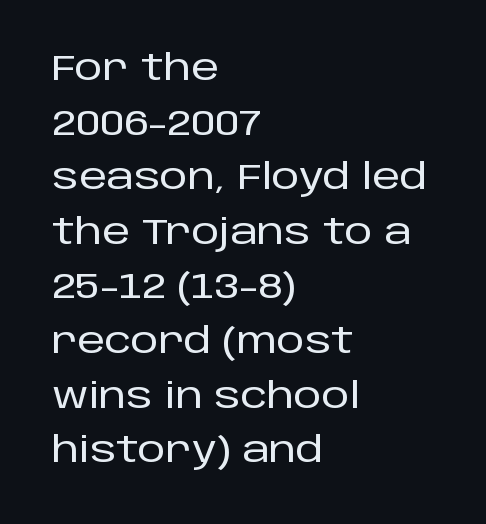
The image shows 35 px sans-serif type, upright; set left-aligned, normal line spacing (1.56x), normal letter spacing, not underlined; low stroke contrast and a large x-height.
